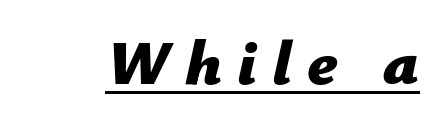
The face used here appears with an underline applied. Each letter keeps its own natural width here, so spacing adapts to shape. What weight is shown? A full bold with thick strokes. Is the type slanted? Yes — the strokes lean at a clear angle. Inter-character spacing is expanded well beyond the font's built-in metrics.
